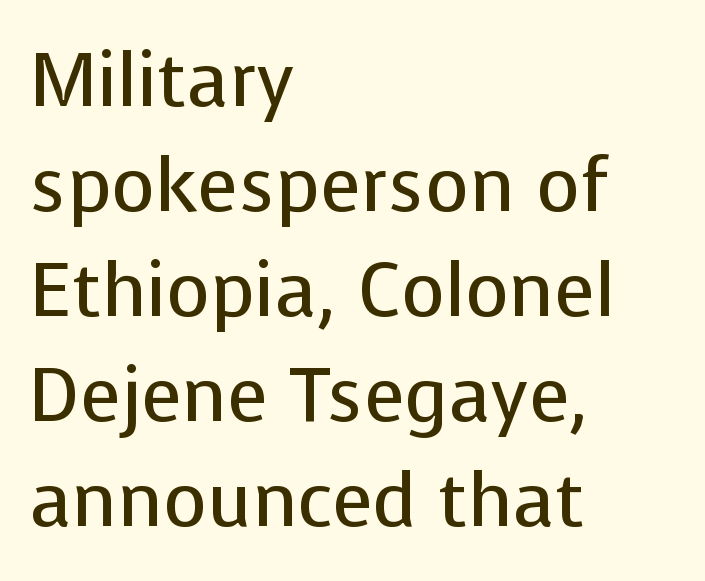
{"serif": "no", "italic": "no", "bold": "no", "weight": "regular", "width": "normal", "stroke_contrast": "low", "x_height": "medium", "monospaced": "no", "underline": "no", "align": "left", "line_spacing": "normal", "line_spacing_ratio": 1.4, "letter_spacing": "normal", "letter_spacing_em": 0.0, "glyph_px": 75}
